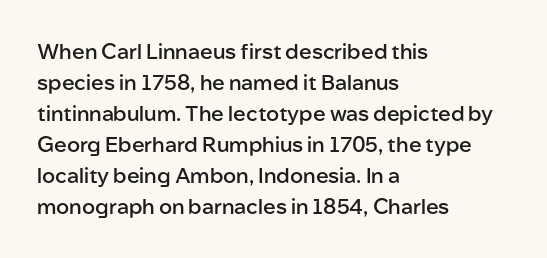
Observe the ordinary spacing: letters are neighbours, not strangers. Which margin do the lines hug? The left one — the right edge is uneven. Compared with typical paragraphs, the rows here are spaced about the same. Notice how the stems are strictly vertical — no italics here. Compared with an ordinary text face, these strokes are moderately heavier — a semibold. Clear beneath every line of the passage.
